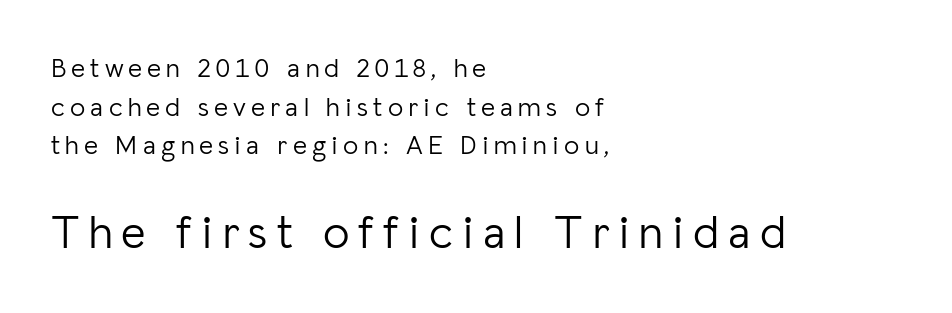
Q: Is the text bold? A: No.
Q: Is the text italic (slanted)? A: No, it is upright.
Q: Is the typeface a serif or a sans-serif typeface? A: Sans-serif.
Q: Is the text underlined? A: No.
Q: How is the paragraph aligned? A: Left-aligned.
Q: Is the spacing between lines tight, normal or loose? A: Normal.
Q: Which block of text is set in a larger size, the first (top) or the second (bottom)? A: The second (bottom) one.
Q: Width (condensed, normal, or wide)? A: Normal.
Q: Stroke contrast? A: Low.
Q: x-height? A: Medium.
Q: Monospaced? A: No.
